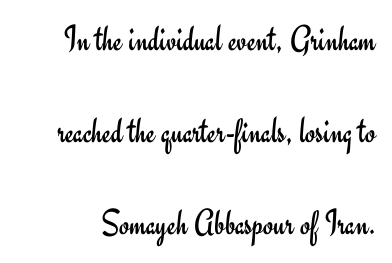
No heavy texture on the line: the type isn't bold. You could call the tracking neutral — neither tight nor loose. This rendering employs a face without finishing strokes, i.e., a sans-serif.
